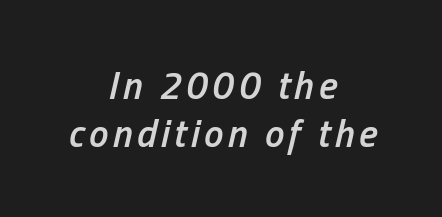
Q: Is the text bold? A: Semi-bold.
Q: Is the text italic (slanted)? A: Yes, it leans right by about 13 degrees.
Q: Is the text underlined? A: No.
Q: How is the paragraph aligned? A: Centered.
Q: Width (condensed, normal, or wide)? A: Condensed.
Q: Stroke contrast? A: Low.
Q: x-height? A: Medium.
Q: Monospaced? A: No.
